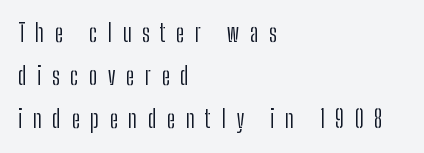
The image shows 24 px text type, upright; set left-aligned, line spacing 1.8x, unusually wide letter spacing (+0.44 em), not underlined.
